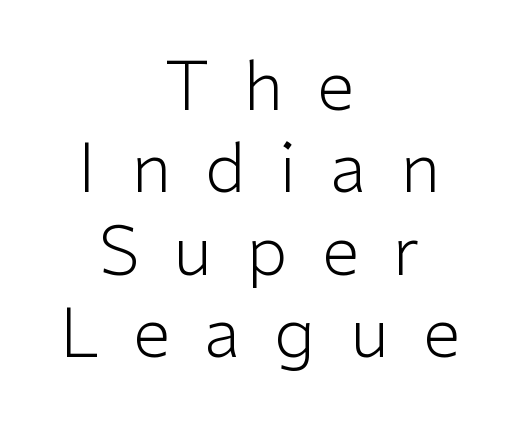
{"serif": "no", "italic": "no", "bold": "no", "weight": "light", "width": "normal", "stroke_contrast": "low", "x_height": "medium", "monospaced": "no", "underline": "no", "align": "center", "line_spacing_ratio": 1.21, "letter_spacing": "wide", "letter_spacing_em": 0.5, "glyph_px": 68}
